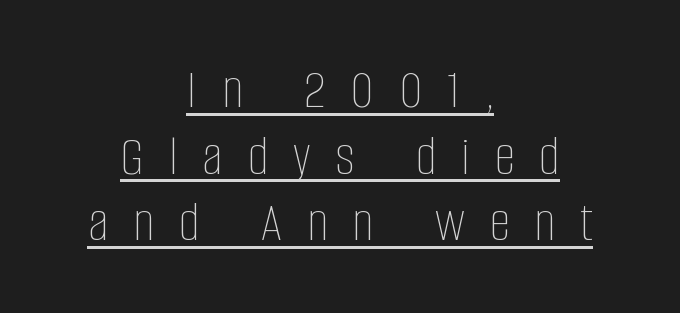
Does the copy run flush right? No — it is centered line by line. Compared with undecorated copy, this sample adds a rule below the words. This sample has the flowing, uneven cadence of proportional lettering. Rendered with straight, roman letterforms. Letters have the restrained weight of plain body copy at most.
